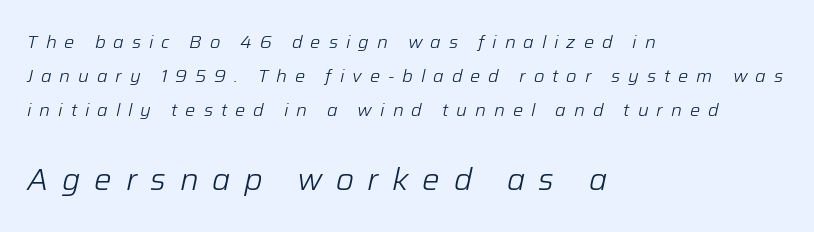
Q: Is the text bold? A: No.
Q: Is the text italic (slanted)? A: Yes, it leans right by about 12 degrees.
Q: Is the text underlined? A: No.
Q: How is the paragraph aligned? A: Left-aligned.
Q: Is the spacing between letters normal or unusually wide? A: Unusually wide.
Q: Is the spacing between lines tight, normal or loose? A: Loose.
Q: Which block of text is set in a larger size, the first (top) or the second (bottom)? A: The second (bottom) one.
Q: Width (condensed, normal, or wide)? A: Normal.
Q: Stroke contrast? A: Low.
Q: x-height? A: Medium.
Q: Monospaced? A: No.
